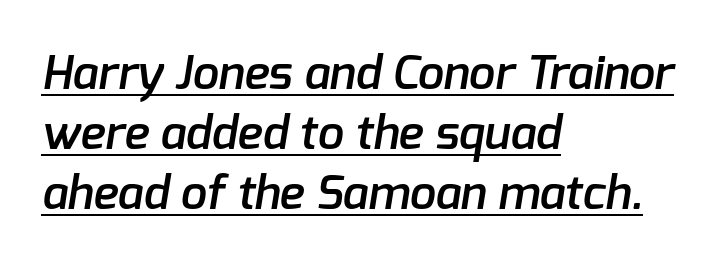
Each word holds together tightly as a unit, with standard inter-letter gaps. The rendering uses a moderate line-height, typical for paragraphs. This rendering uses left alignment, leaving the right contour irregular. You could not count columns in this text — the font is proportionally spaced. Unlike a traditional serif, this face leaves its strokes unadorned. Each glyph is drawn with semibold strokes, heavier than normal yet not fully bold.
